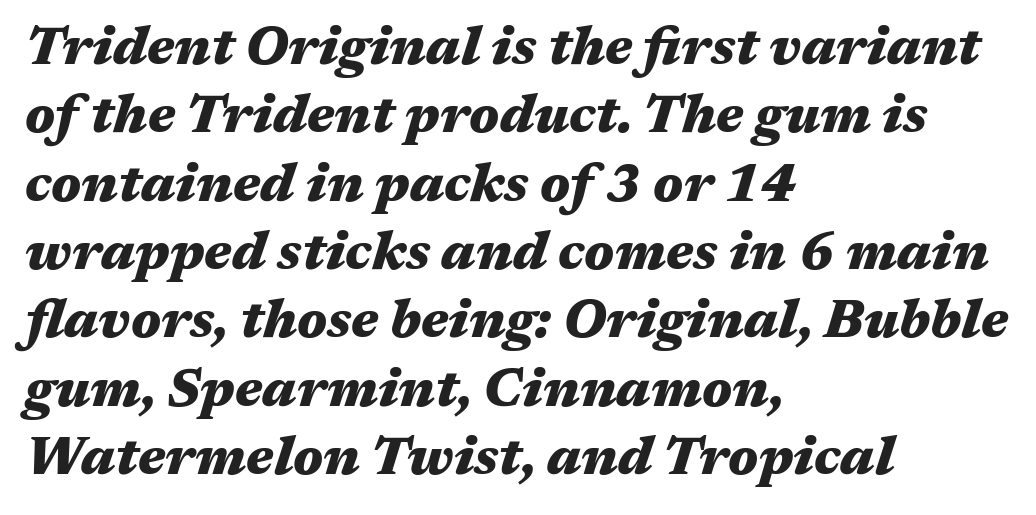
{"italic": "yes", "lean": "right", "slant_degrees": 17, "bold": "yes", "weight": "heavy", "width": "wide", "stroke_contrast": "medium", "x_height": "medium", "monospaced": "no", "underline": "no", "align": "left", "line_spacing": "normal", "line_spacing_ratio": 1.29, "letter_spacing": "normal", "letter_spacing_em": 0.0, "glyph_px": 53}
